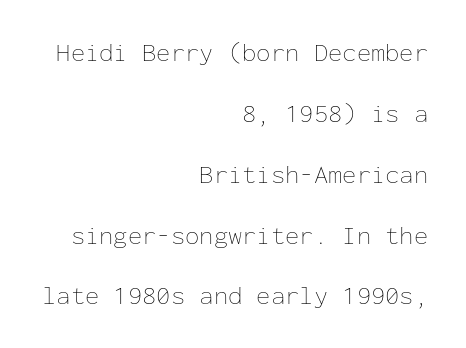
No letter is thick-stroked: the sample isn't bold. Reading down the block, your eye finds every line finishing at a fixed right position. A typesetter would mark this as roman, not italic. The letters sit at their default tracking, neither squeezed nor spread.
